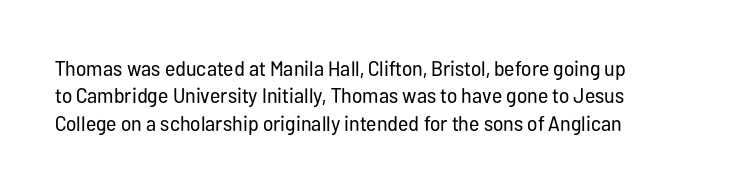
Q: Is the text bold? A: No.
Q: Is the text italic (slanted)? A: No, it is upright.
Q: Is the text underlined? A: No.
Q: How is the paragraph aligned? A: Left-aligned.
Q: Is the spacing between letters normal or unusually wide? A: Normal.
Q: Is the spacing between lines tight, normal or loose? A: Normal.
